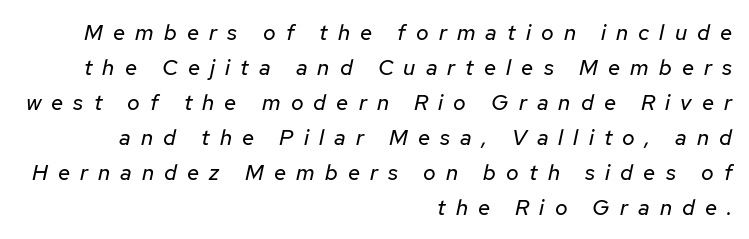
Q: Is the text bold? A: No.
Q: Is the text italic (slanted)? A: Yes, it leans right by about 12 degrees.
Q: Is the text underlined? A: No.
Q: How is the paragraph aligned? A: Right-aligned.
Q: Is the spacing between letters normal or unusually wide? A: Unusually wide.
Q: Is the spacing between lines tight, normal or loose? A: Normal.
